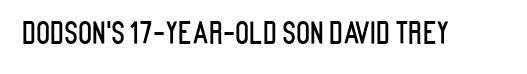
The specimen omits any rule beneath the text block's lines. Here the designer chose a conventional face with non-uniform glyph widths. How are the letters spaced? Ordinarily, with no added tracking. The typography opts for an upright posture over an oblique one. Classification — sans serif.
